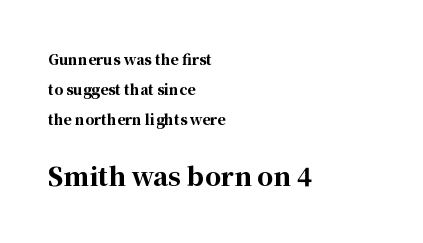
{"italic": "no", "bold": "yes", "underline": "no", "align": "left", "line_spacing": "loose", "line_spacing_ratio": 2.13, "letter_spacing": "normal", "letter_spacing_em": 0.0, "larger_block": "second", "size_ratio": 1.79, "glyph_px": 25}
